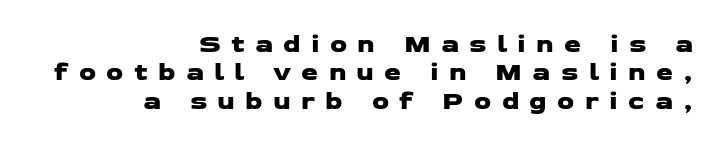
Q: Is the text underlined? A: No.
Q: How is the paragraph aligned? A: Right-aligned.
Q: Is the spacing between letters normal or unusually wide? A: Unusually wide.
Q: Is the spacing between lines tight, normal or loose? A: Tight.
